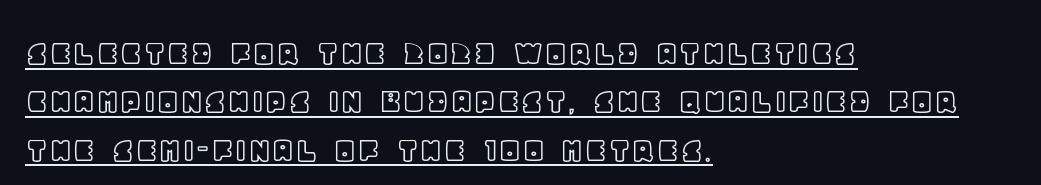
Q: Is the text italic (slanted)? A: No, it is upright.
Q: Is the text underlined? A: Yes.
Q: How is the paragraph aligned? A: Left-aligned.
Q: Is the spacing between letters normal or unusually wide? A: Normal.
Q: Is the spacing between lines tight, normal or loose? A: Normal.
Q: Width (condensed, normal, or wide)? A: Normal.
Q: x-height? A: Large.
Q: Monospaced? A: No.
